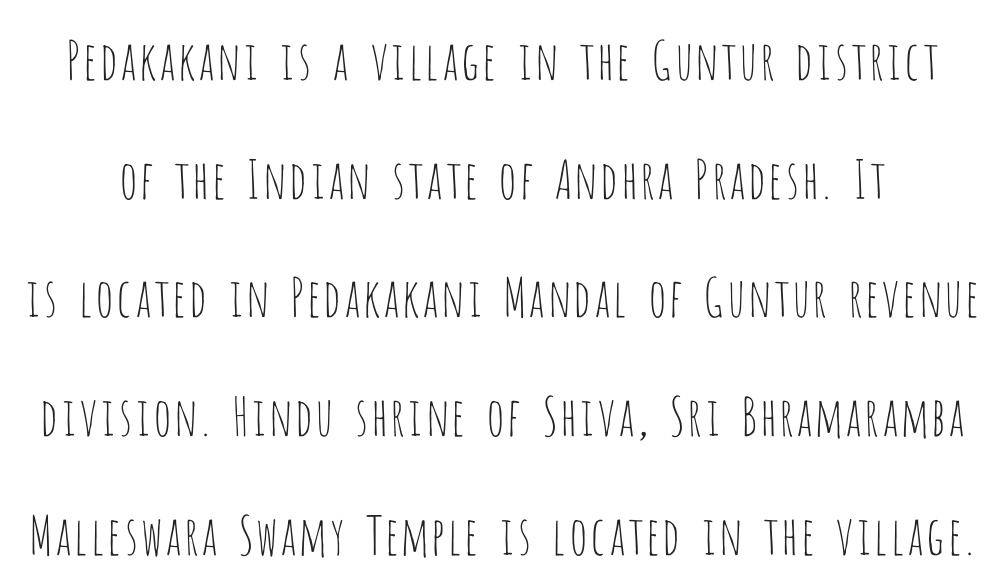
{"serif": "no", "italic": "no", "bold": "no", "weight": "thin", "width": "condensed", "stroke_contrast": "low", "x_height": "large", "monospaced": "no", "underline": "no", "line_spacing": "loose", "line_spacing_ratio": 2.24, "letter_spacing": "normal", "letter_spacing_em": 0.0, "glyph_px": 53}
